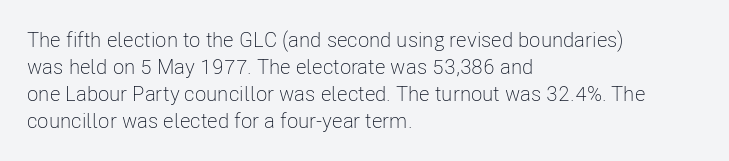
{"italic": "no", "bold": "no", "underline": "no", "align": "left", "line_spacing": "normal", "line_spacing_ratio": 1.28, "letter_spacing": "normal", "letter_spacing_em": 0.0, "glyph_px": 21}
